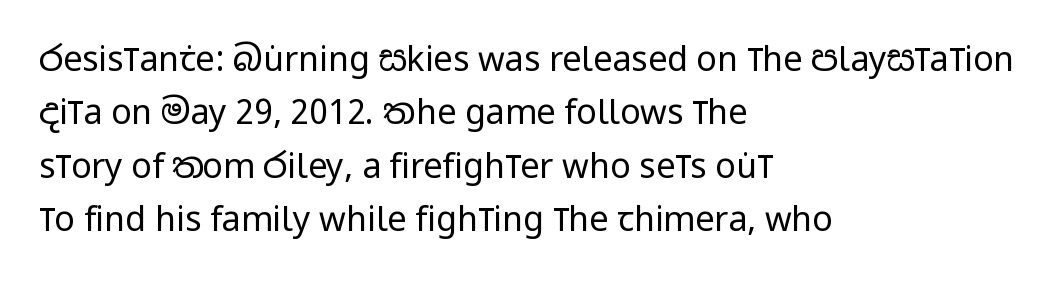
The text block is weighted toward the left margin, trailing off unevenly rightward. Heft: none added — not bold. Character widths vary here, with narrow letters taking less room than wide ones. Check under the words: just untouched page. Posture: upright roman. Nope, no serifs anywhere on these letters.
